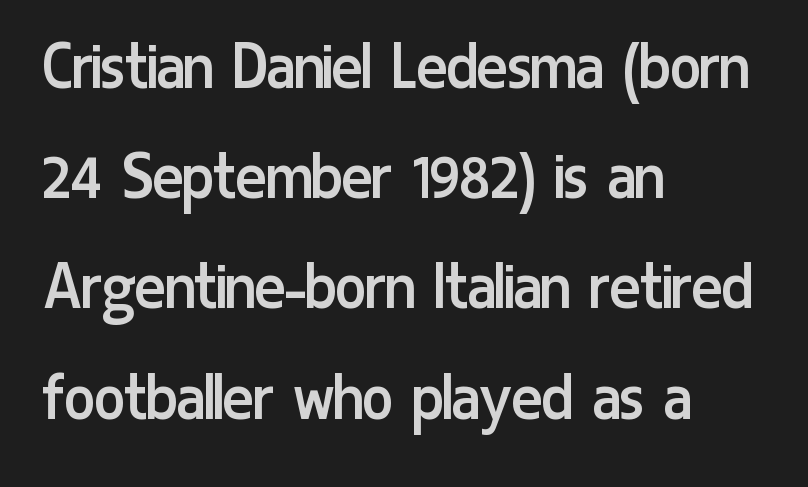
The zone under the glyphs is completely vacant. The font is comparable to plain body text, perhaps lighter. Observe the ordinary spacing: letters are neighbours, not strangers. Whoever set this chose a conventional vertical rhythm.
